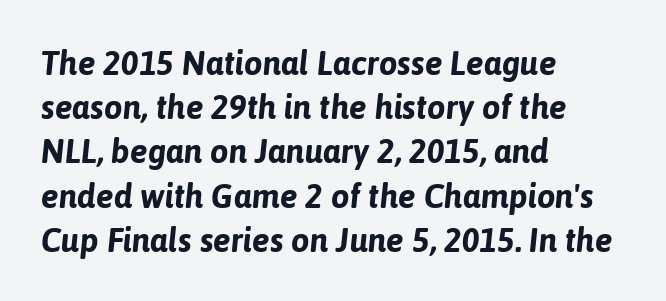
The image shows 33 px bold type, italic (leaning right); set left-aligned, normal line spacing (1.34x), normal letter spacing, not underlined; low stroke contrast and a medium x-height.
